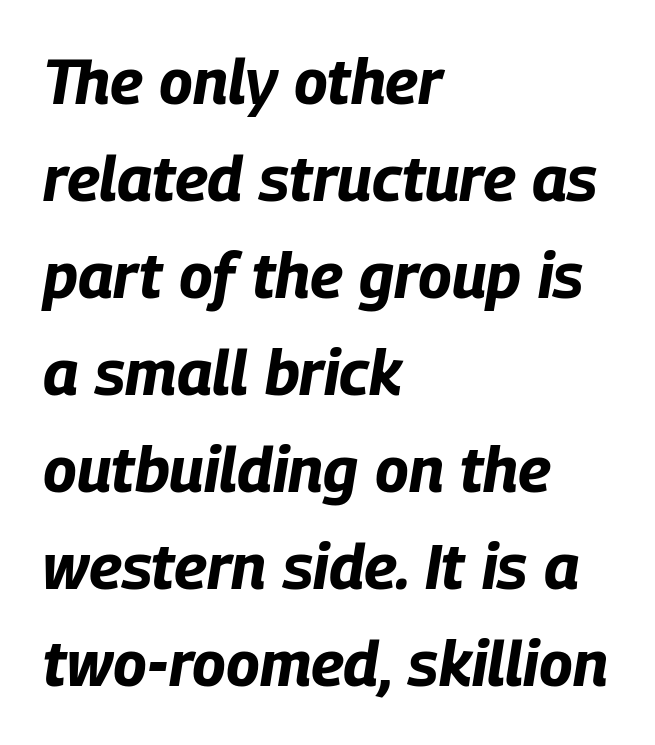
The image shows 63 px bold, condensed type, italic (leaning right); set left-aligned, normal line spacing (1.54x), normal letter spacing, not underlined; low stroke contrast and a large x-height.
